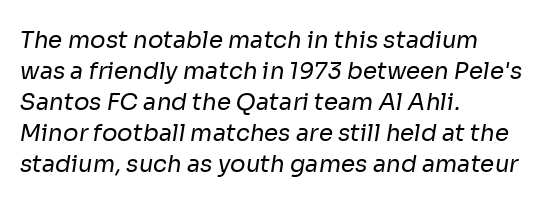
The vertical gap from one line to the next is medium. The letterforms sit at book weight or below. Underline: absent. All the whitespace from short lines collects on the right. The type is set solid horizontally, with unmodified tracking.
